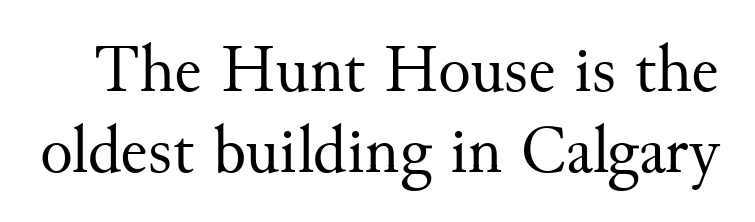
The image shows 68 px regular-weight serif type, upright; set line spacing 1.19x, normal letter spacing, not underlined; medium stroke contrast and a small x-height.
